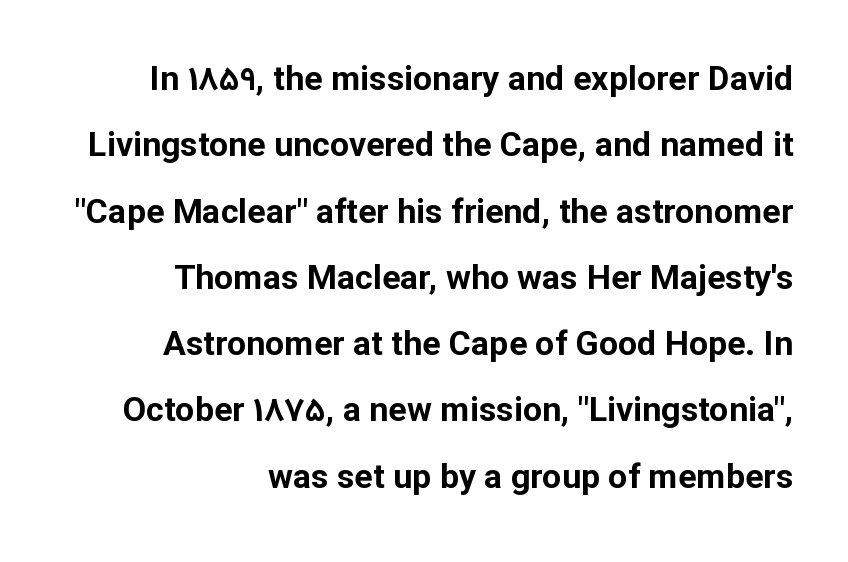
Horizontal alignment here is rightward, an uncommon choice for prose. Here the glyphs are tracked normally, forming tight word shapes. Does the lettering tilt? It doesn't — this is upright. Serif or sans? Sans — the stroke terminals are bare.
